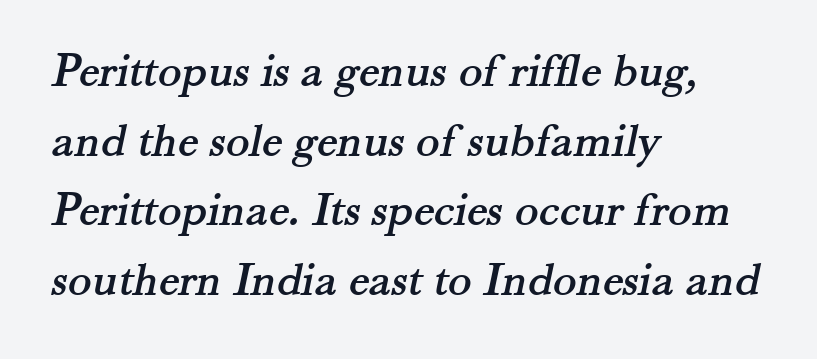
The image shows 49 px serif type; set left-aligned, normal line spacing (1.42x), normal letter spacing, not underlined; medium stroke contrast and a small x-height.
